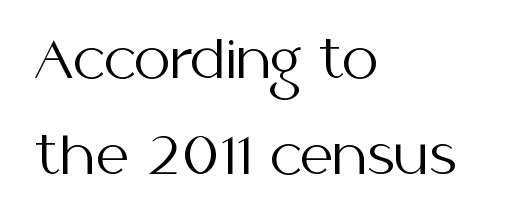
The image shows 52 px regular-weight sans-serif type, upright; set left-aligned, line spacing 1.85x, normal letter spacing, not underlined; medium stroke contrast and a medium x-height.
